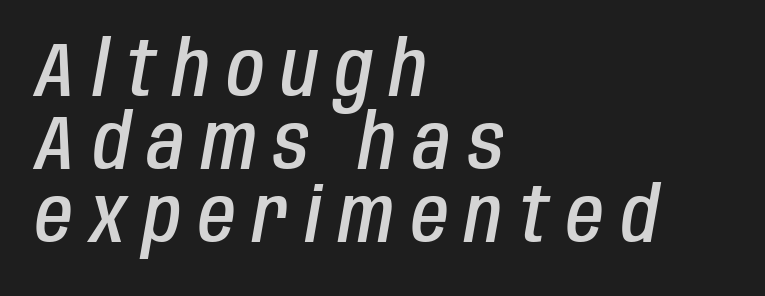
Whoever set this chose condensed vertical rhythm over breathing room. This is the in-between weight designers call semibold or demi. Yep, that's italic — everything's leaning. Character widths vary here, with narrow letters taking less room than wide ones. How are the letters spaced? Widely, with obvious added tracking. The rag falls on the right side of this text block.
